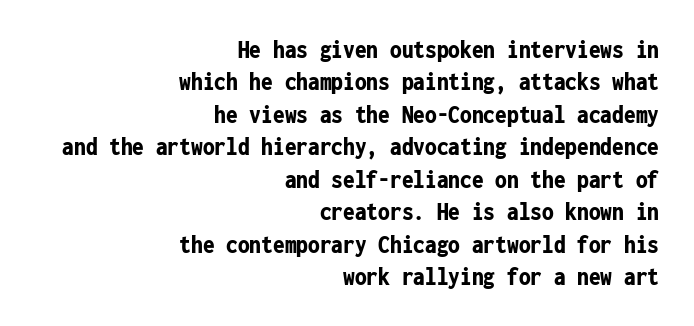
The line texture is even and compact thanks to regular tracking. The passage shown stacks its lines at a standard gap. The face used here has the dense, thick strokes of a bold. Leftover space on each line is placed entirely before the opening word. Unlike italic type, these characters show no tilt at all.
